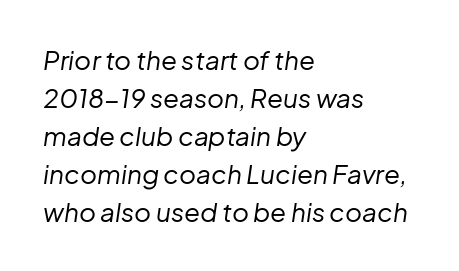
The image shows 26 px text type, italic (leaning right); set left-aligned, normal line spacing (1.46x), normal letter spacing, not underlined.
